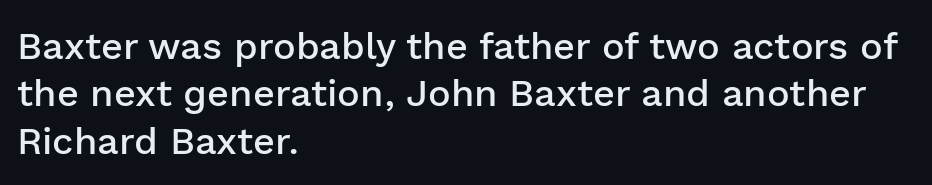
{"serif": "no", "italic": "no", "bold": "semi", "weight": "semibold", "width": "normal", "stroke_contrast": "low", "x_height": "medium", "monospaced": "no", "underline": "no", "align": "left", "line_spacing": "normal", "line_spacing_ratio": 1.25, "letter_spacing": "normal", "letter_spacing_em": 0.0, "glyph_px": 38}
